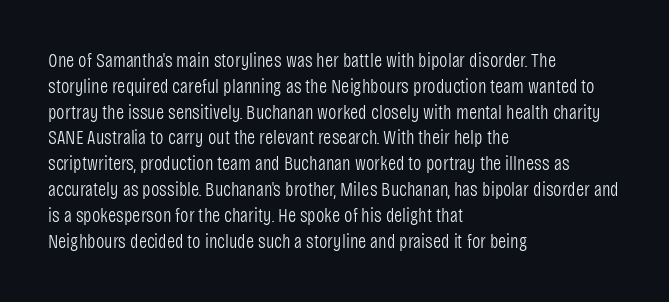
The image shows 20 px text type, upright; set left-aligned, normal line spacing (1.29x), normal letter spacing, not underlined.
